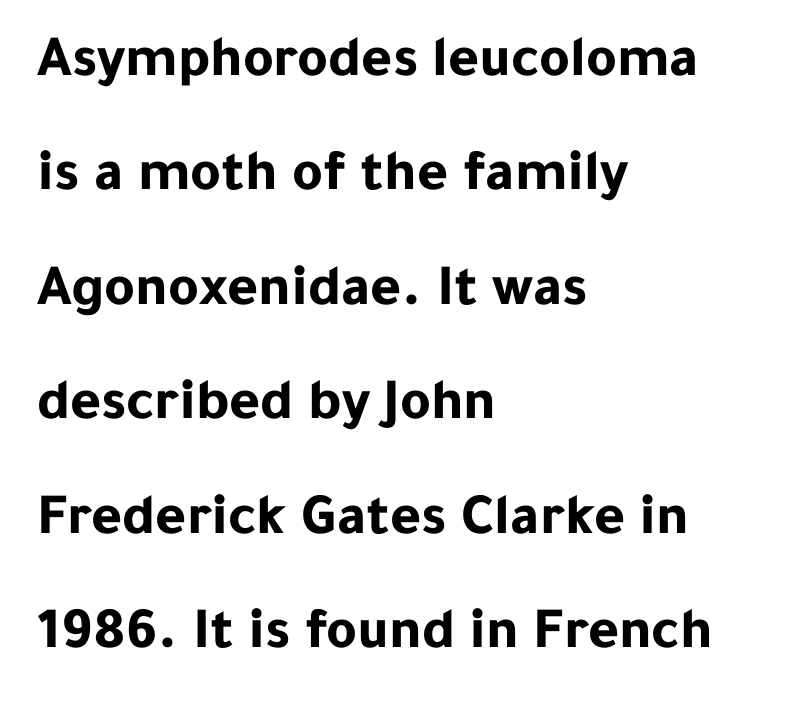
Think of a printed novel: that variable character pitch is what you see here. How would I describe the line gaps? Wide and relaxed. The glyphs are unaccompanied by any horizontal stroke below them. You can tell it's not italic because the verticals are truly vertical. On the weight axis this lands at bold, roughly 700.
